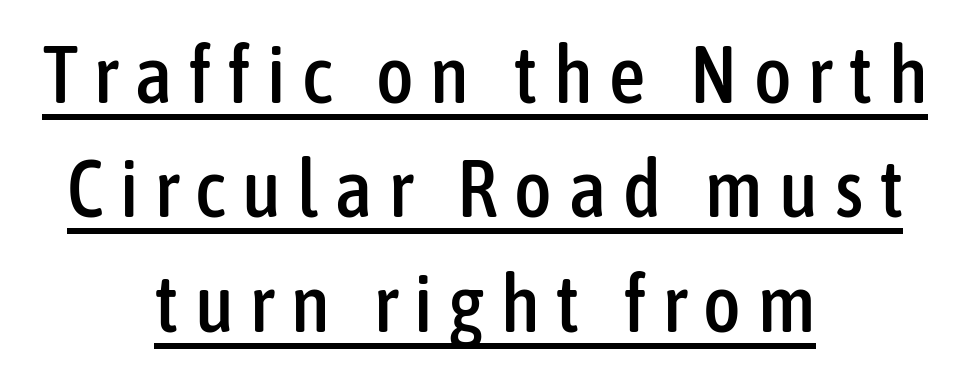
{"serif": "no", "italic": "no", "width": "condensed", "stroke_contrast": "low", "x_height": "medium", "monospaced": "no", "underline": "yes", "align": "center", "line_spacing": "normal", "line_spacing_ratio": 1.43, "letter_spacing": "wide", "letter_spacing_em": 0.21, "glyph_px": 80}
